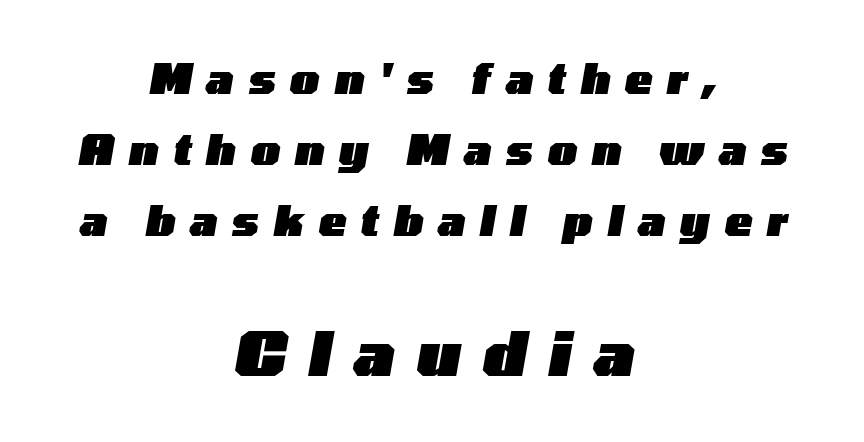
{"italic": "yes", "lean": "right", "slant_degrees": 10, "bold": "yes", "weight": "heavy", "width": "wide", "stroke_contrast": "low", "x_height": "medium", "monospaced": "no", "underline": "no", "align": "center", "line_spacing_ratio": 1.73, "letter_spacing": "wide", "letter_spacing_em": 0.36, "larger_block": "second", "size_ratio": 1.49, "glyph_px": 61}
